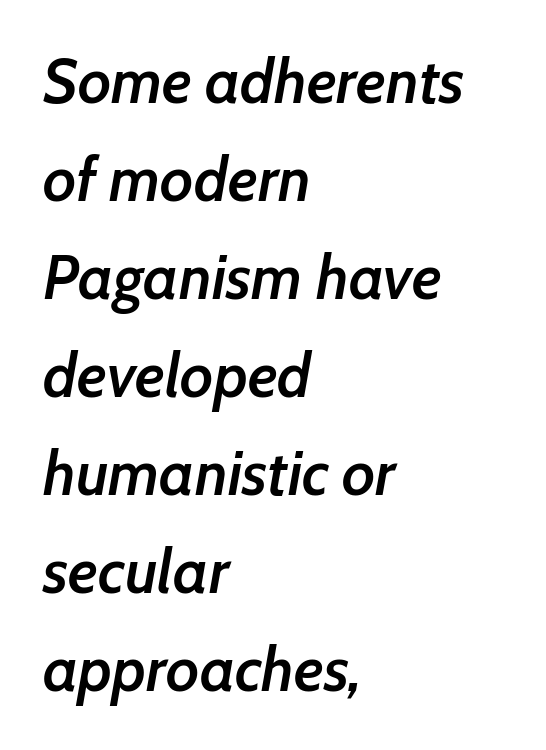
The image shows 62 px semibold type, italic (leaning right); set left-aligned, normal line spacing (1.58x), normal letter spacing, not underlined; low stroke contrast and a medium x-height.
